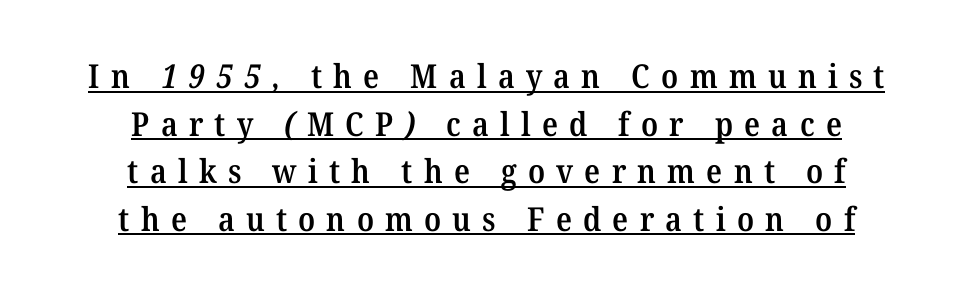
{"serif": "yes", "bold": "semi", "weight": "semibold", "width": "normal", "stroke_contrast": "medium", "x_height": "medium", "monospaced": "no", "underline": "yes", "align": "center", "line_spacing": "normal", "line_spacing_ratio": 1.44, "letter_spacing": "wide", "letter_spacing_em": 0.34, "glyph_px": 33}
